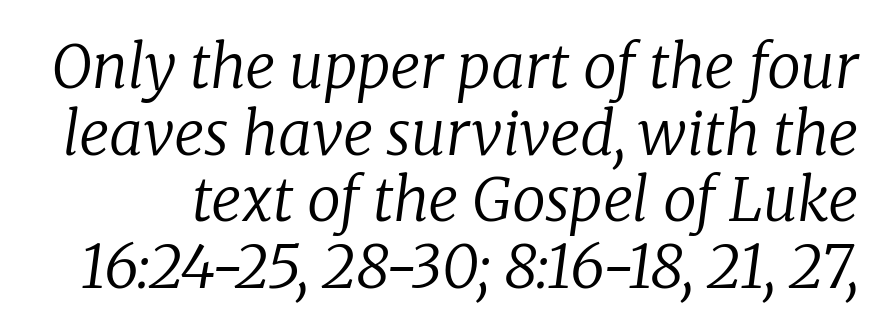
Descenders are the only things crossing below the line. Weight class: somewhere from thin through regular. How would I describe the line gaps? Narrow and economical. These lines were composed using italics.
